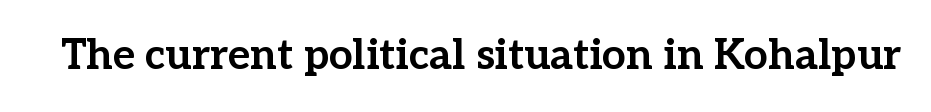
Q: Is the text bold? A: Yes.
Q: Is the text italic (slanted)? A: No, it is upright.
Q: Is the typeface a serif or a sans-serif typeface? A: Serif.
Q: Is the text underlined? A: No.
Q: Is the spacing between letters normal or unusually wide? A: Normal.
Q: Width (condensed, normal, or wide)? A: Normal.
Q: Stroke contrast? A: Low.
Q: x-height? A: Medium.
Q: Monospaced? A: No.
